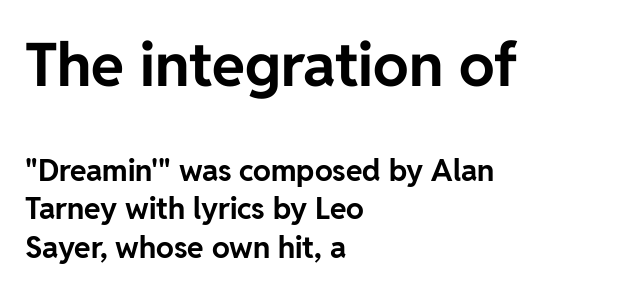
The image shows 60 px bold sans-serif type, upright; set left-aligned, normal line spacing (1.28x), normal letter spacing, not underlined; the first (top) block is 2.0x larger; low stroke contrast and a medium x-height.
